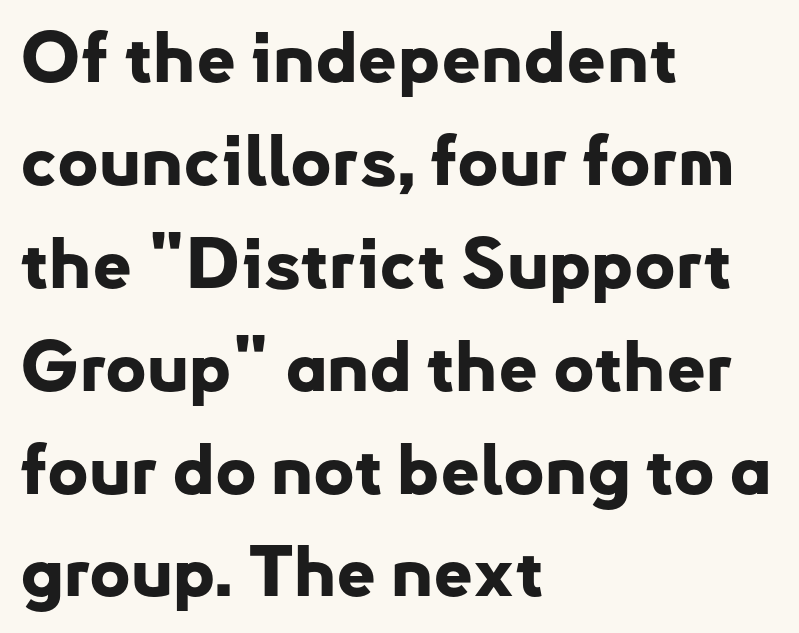
Q: Is the text bold? A: Yes.
Q: Is the text italic (slanted)? A: No, it is upright.
Q: Is the typeface a serif or a sans-serif typeface? A: Sans-serif.
Q: Is the text underlined? A: No.
Q: How is the paragraph aligned? A: Left-aligned.
Q: Is the spacing between letters normal or unusually wide? A: Normal.
Q: Is the spacing between lines tight, normal or loose? A: Normal.
Q: Width (condensed, normal, or wide)? A: Normal.
Q: Stroke contrast? A: Low.
Q: x-height? A: Small.
Q: Monospaced? A: No.
